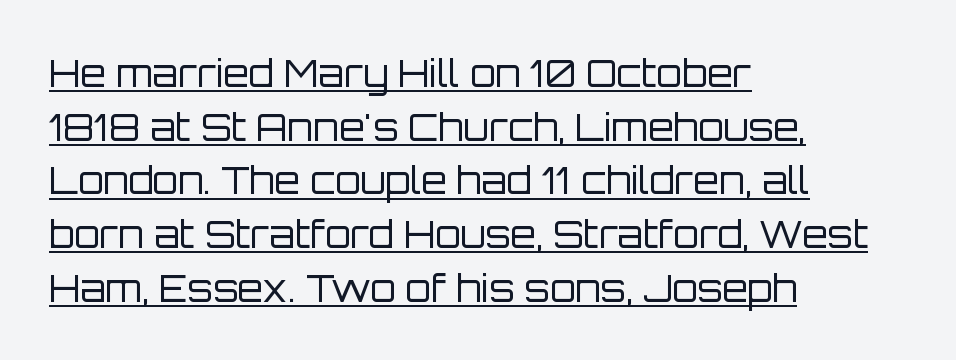
The image shows 37 px regular-weight sans-serif type, upright; set left-aligned, normal line spacing (1.45x), normal letter spacing, underlined; low stroke contrast and a large x-height.
